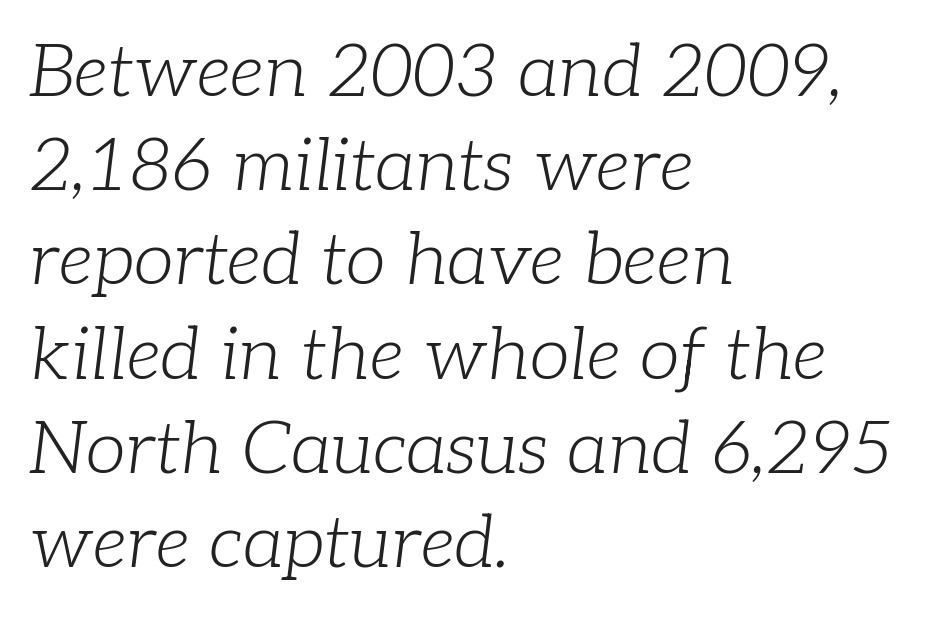
Q: Is the text bold? A: No.
Q: Is the text italic (slanted)? A: Yes, it leans right by about 7 degrees.
Q: Is the typeface a serif or a sans-serif typeface? A: Serif.
Q: Is the text underlined? A: No.
Q: How is the paragraph aligned? A: Left-aligned.
Q: Is the spacing between letters normal or unusually wide? A: Normal.
Q: Is the spacing between lines tight, normal or loose? A: Normal.
Q: Width (condensed, normal, or wide)? A: Normal.
Q: Stroke contrast? A: Low.
Q: x-height? A: Medium.
Q: Monospaced? A: No.
